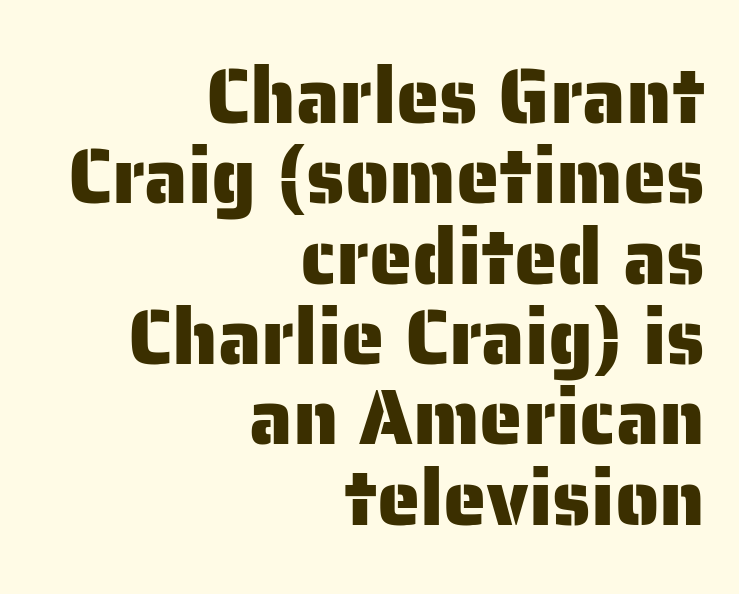
Q: Is the text italic (slanted)? A: No, it is upright.
Q: Is the typeface a serif or a sans-serif typeface? A: Sans-serif.
Q: Is the text underlined? A: No.
Q: How is the paragraph aligned? A: Right-aligned.
Q: Is the spacing between letters normal or unusually wide? A: Normal.
Q: Is the spacing between lines tight, normal or loose? A: Tight.
Q: Width (condensed, normal, or wide)? A: Normal.
Q: Stroke contrast? A: Low.
Q: x-height? A: Medium.
Q: Monospaced? A: No.
